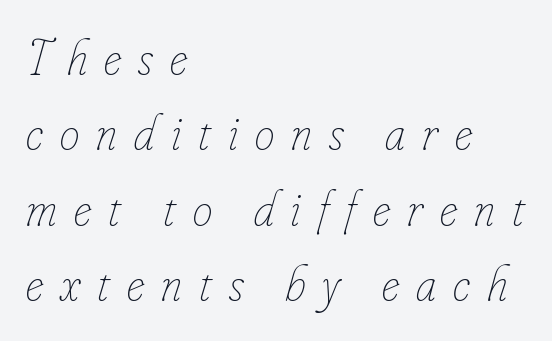
Q: Is the text bold? A: No.
Q: Is the text italic (slanted)? A: Yes, it leans right by about 16 degrees.
Q: Is the text underlined? A: No.
Q: How is the paragraph aligned? A: Left-aligned.
Q: Is the spacing between letters normal or unusually wide? A: Unusually wide.
Q: Is the spacing between lines tight, normal or loose? A: Normal.
Q: Width (condensed, normal, or wide)? A: Condensed.
Q: Stroke contrast? A: Low.
Q: x-height? A: Small.
Q: Monospaced? A: No.
